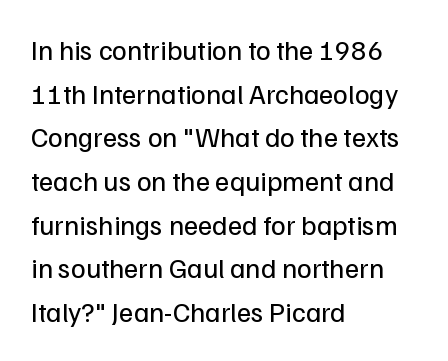
{"serif": "no", "italic": "no", "bold": "no", "weight": "regular", "width": "normal", "stroke_contrast": "low", "x_height": "medium", "monospaced": "no", "underline": "no", "align": "left", "line_spacing": "normal", "line_spacing_ratio": 1.56, "letter_spacing": "normal", "letter_spacing_em": 0.0, "glyph_px": 28}
